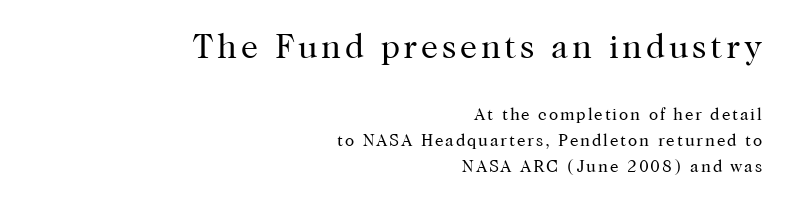
The image shows 34 px regular-weight serif type, upright; set right-aligned, normal line spacing (1.53x), not underlined; the first (top) block is 2.0x larger; high stroke contrast and a medium x-height.
